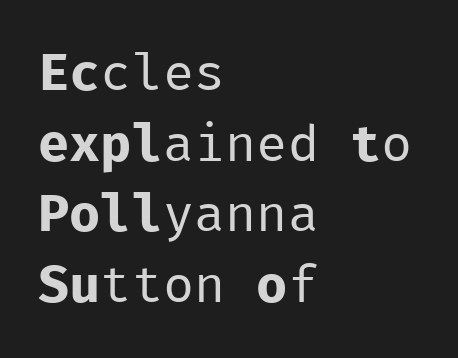
{"serif": "no", "italic": "no", "bold": "no", "weight": "regular", "width": "normal", "stroke_contrast": "low", "x_height": "medium", "monospaced": "yes", "underline": "no", "align": "left", "line_spacing": "normal", "line_spacing_ratio": 1.36, "letter_spacing": "normal", "letter_spacing_em": 0.0, "glyph_px": 52}
